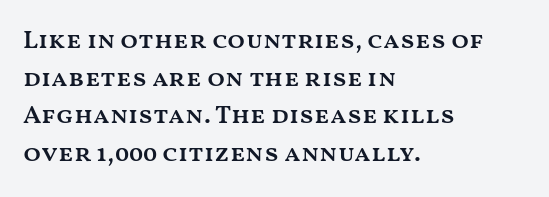
Reading down the column, the eye jumps a familiar distance to each next line. How are the letters spaced? Ordinarily, with no added tracking. The text block is weighted toward the left margin, trailing off unevenly rightward. The letters stand upright; this is a roman face.
